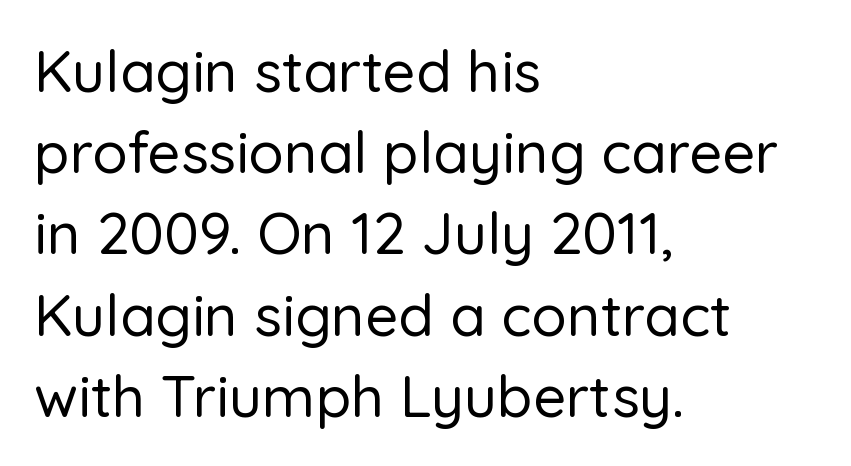
Italic? Not at all — the glyphs are vertical. Rows of type keep a routine distance in the vertical direction. Words float on clear page, feet unadorned. Looks like regular typesetting: each glyph gets only the width it needs.
